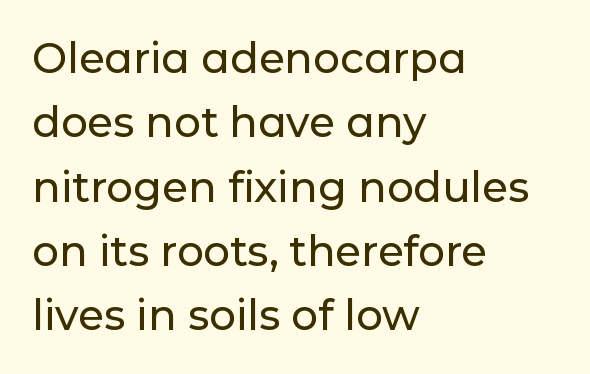
The image shows 42 px sans-serif type, upright; set left-aligned, normal line spacing (1.53x), normal letter spacing, not underlined; low stroke contrast and a medium x-height.
